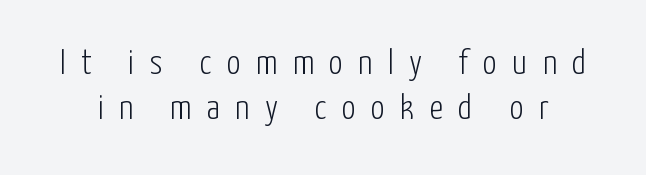
Evenly set lines give the paragraph a standard silhouette. The characters are drawn with everyday or finer stroke widths. Glance below the letters and you will spot only blank space. The type sits square on the baseline with zero lean.
